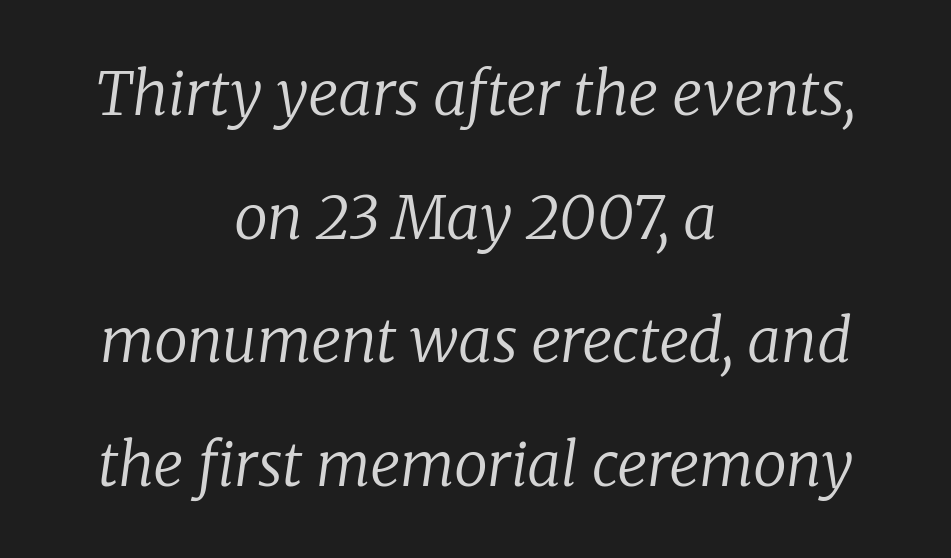
Q: Is the text bold? A: No.
Q: Is the text italic (slanted)? A: Yes, it leans right by about 8 degrees.
Q: Is the typeface a serif or a sans-serif typeface? A: Serif.
Q: Is the text underlined? A: No.
Q: How is the paragraph aligned? A: Centered.
Q: Is the spacing between letters normal or unusually wide? A: Normal.
Q: Is the spacing between lines tight, normal or loose? A: Loose.
Q: Width (condensed, normal, or wide)? A: Normal.
Q: Stroke contrast? A: Low.
Q: x-height? A: Medium.
Q: Monospaced? A: No.
